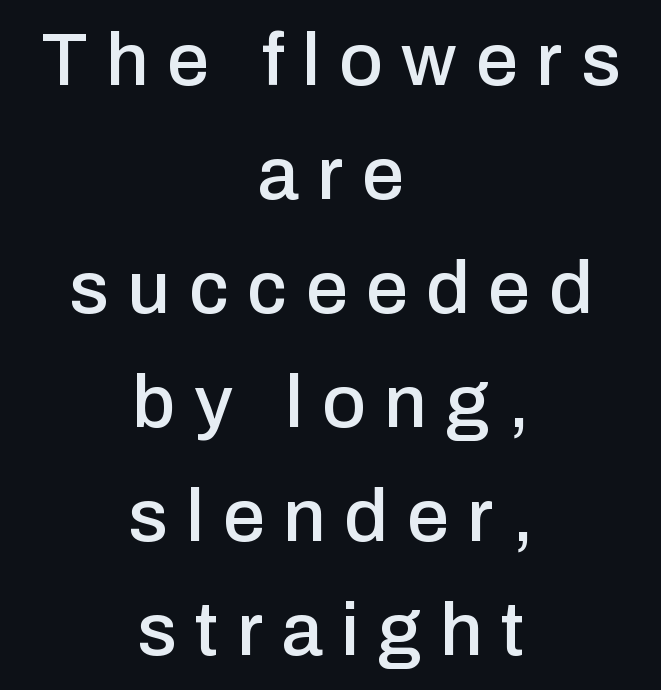
The image shows 75 px sans-serif type, upright; set centered, normal line spacing (1.52x), unusually wide letter spacing (+0.25 em), not underlined; low stroke contrast and a medium x-height.
